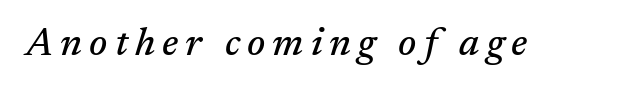
{"serif": "yes", "italic": "yes", "lean": "right", "slant_degrees": 17, "width": "normal", "stroke_contrast": "medium", "x_height": "medium", "monospaced": "no", "underline": "no", "glyph_px": 39}
